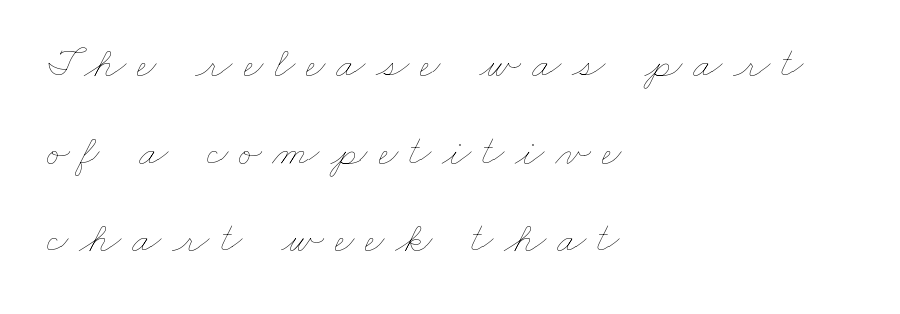
The lines are quadded left. What's the leading like? Stretched, with rows far apart. The line texture is sparse and dotted thanks to wide tracking. Character widths vary here, with narrow letters taking less room than wide ones. Heft: none added — not bold. Any mark beneath the type? The region is blank.
